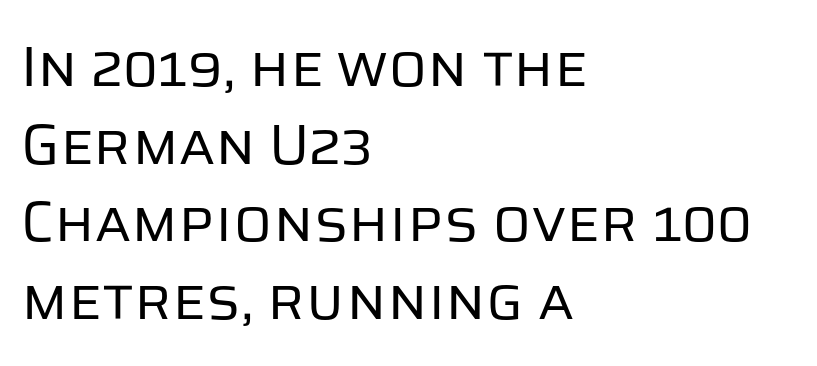
Between one letter and the next there's only the usual sliver of space. Check under the words: just untouched page. Posture: upright roman. One glance says typical: line gaps are just what's usual. The passage shown is typed in a proportional face where columns would drift. Regarding serifs, this sample does without them.
